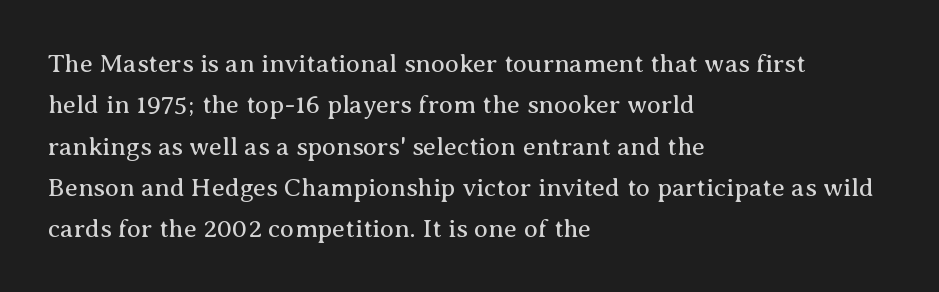
Q: Is the text bold? A: No.
Q: Is the text italic (slanted)? A: No, it is upright.
Q: Is the text underlined? A: No.
Q: How is the paragraph aligned? A: Left-aligned.
Q: Is the spacing between letters normal or unusually wide? A: Normal.
Q: Is the spacing between lines tight, normal or loose? A: Normal.
